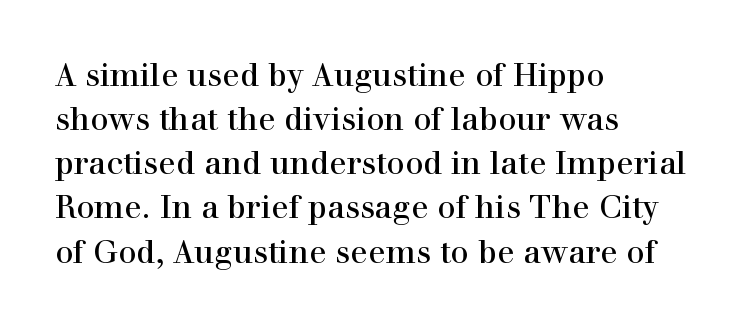
The image shows 32 px regular-weight serif type, upright; set left-aligned, normal line spacing (1.38x), normal letter spacing, not underlined; high stroke contrast and a medium x-height.
